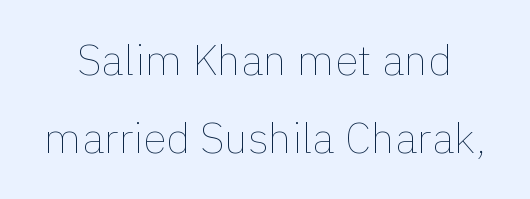
{"italic": "no", "bold": "no", "weight": "thin", "width": "normal", "stroke_contrast": "low", "x_height": "medium", "monospaced": "no", "underline": "no", "line_spacing_ratio": 1.81, "letter_spacing": "normal", "letter_spacing_em": 0.0, "glyph_px": 43}
